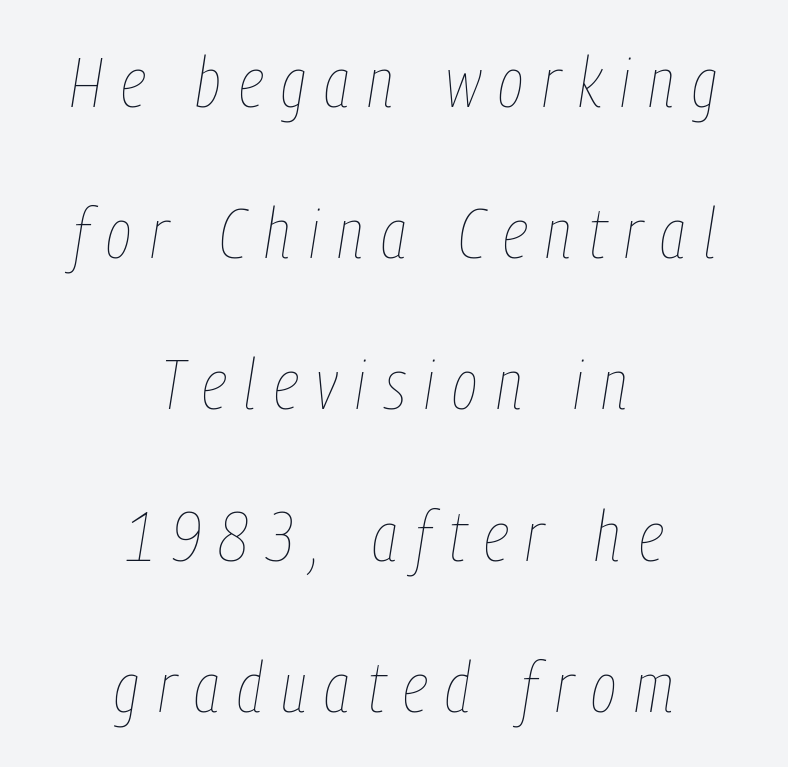
Q: Is the text bold? A: No.
Q: Is the text italic (slanted)? A: Yes, it leans right by about 9 degrees.
Q: Is the text underlined? A: No.
Q: How is the paragraph aligned? A: Centered.
Q: Is the spacing between letters normal or unusually wide? A: Unusually wide.
Q: Is the spacing between lines tight, normal or loose? A: Loose.
Q: Width (condensed, normal, or wide)? A: Condensed.
Q: Stroke contrast? A: Low.
Q: x-height? A: Medium.
Q: Monospaced? A: No.
